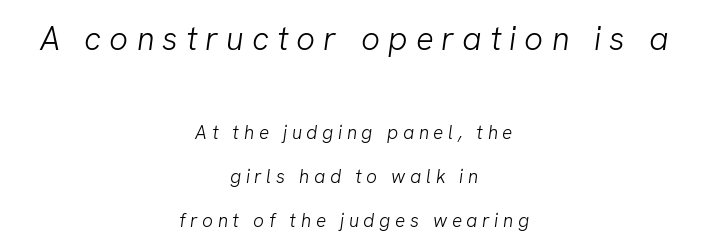
The image shows 33 px light sans-serif type; set centered, loose line spacing (2.32x), unusually wide letter spacing (+0.24 em), not underlined; the first (top) block is 1.74x larger; low stroke contrast and a medium x-height.
